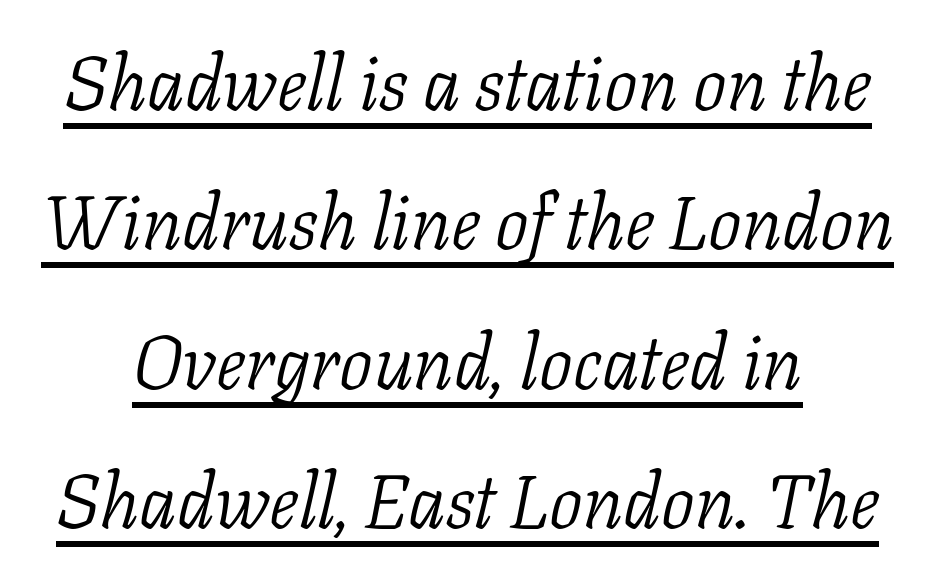
{"serif": "yes", "italic": "yes", "lean": "right", "slant_degrees": 11, "bold": "no", "weight": "light", "width": "normal", "stroke_contrast": "low", "x_height": "medium", "monospaced": "no", "underline": "yes", "line_spacing_ratio": 1.86, "letter_spacing": "normal", "letter_spacing_em": 0.0, "glyph_px": 75}
